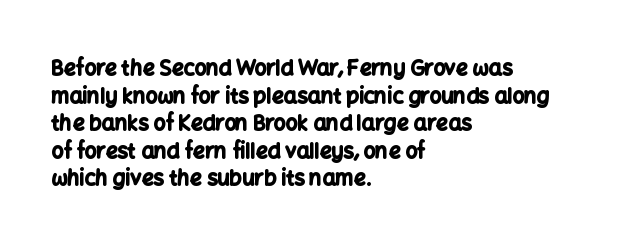
Normally led — the rows are evenly, conventionally spaced. Caption: standard tracking, unaltered. Check the space under the baseline: it is left empty. This sample is left-justified, so line endings fall wherever the words run out. These lines were composed using upright roman letters.
